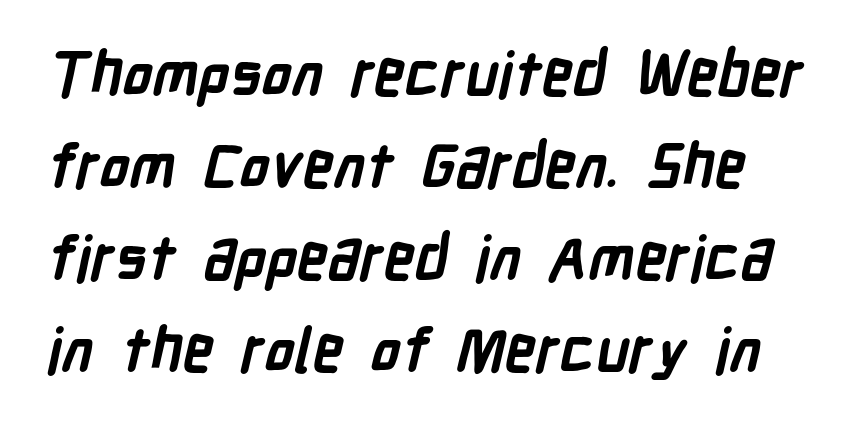
{"serif": "no", "bold": "yes", "weight": "semibold", "width": "condensed", "stroke_contrast": "low", "x_height": "medium", "monospaced": "no", "underline": "no", "line_spacing": "normal", "line_spacing_ratio": 1.51, "letter_spacing": "normal", "letter_spacing_em": 0.0, "glyph_px": 61}
